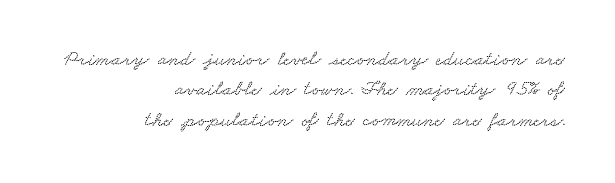
Line spacing here is normal. You could call the tracking neutral — neither tight nor loose. The specimen omits any rule beneath the text block's lines. Visually the block forms a straight wall on the right and a jagged coastline on the left.
